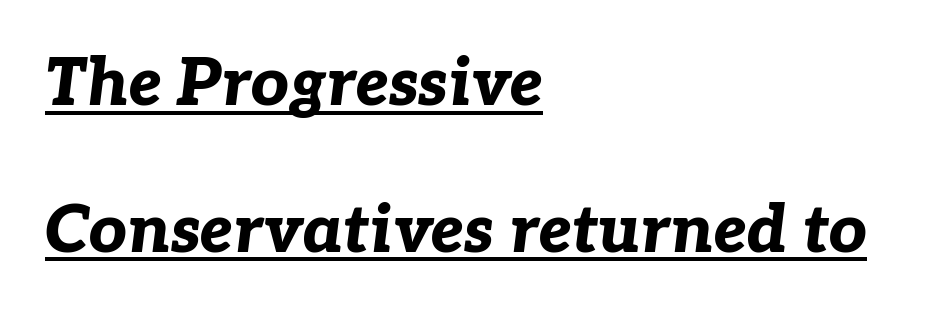
The image shows 66 px bold type, italic (leaning right); set left-aligned, loose line spacing (2.22x), normal letter spacing, underlined; low stroke contrast and a medium x-height.
